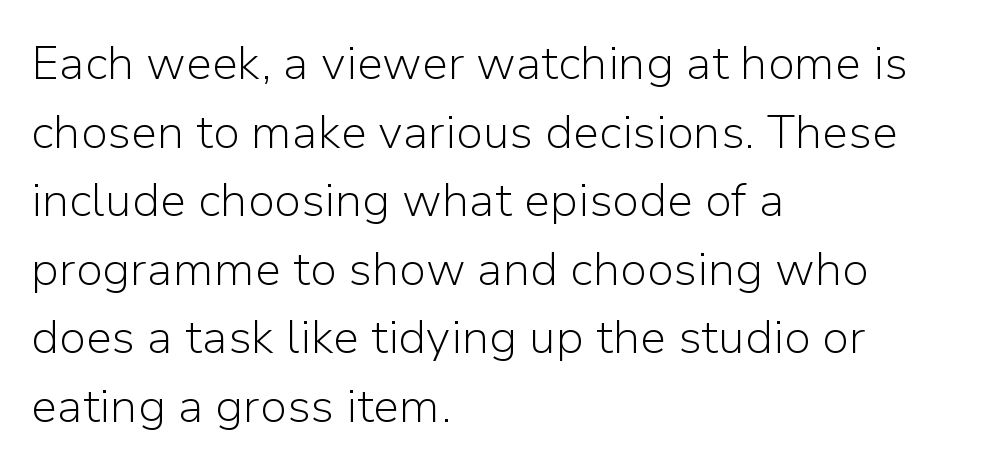
Between one letter and the next there's only the usual sliver of space. If you drew a line through each stem, it would be perfectly vertical. You could not count columns in this text — the font is proportionally spaced. Quick note: underline off.
